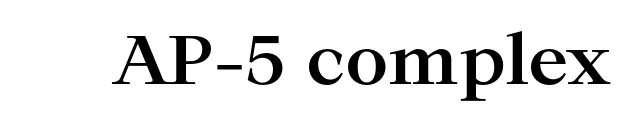
The image shows 68 px bold, wide serif type, upright; set normal letter spacing, not underlined; high stroke contrast and a medium x-height.
